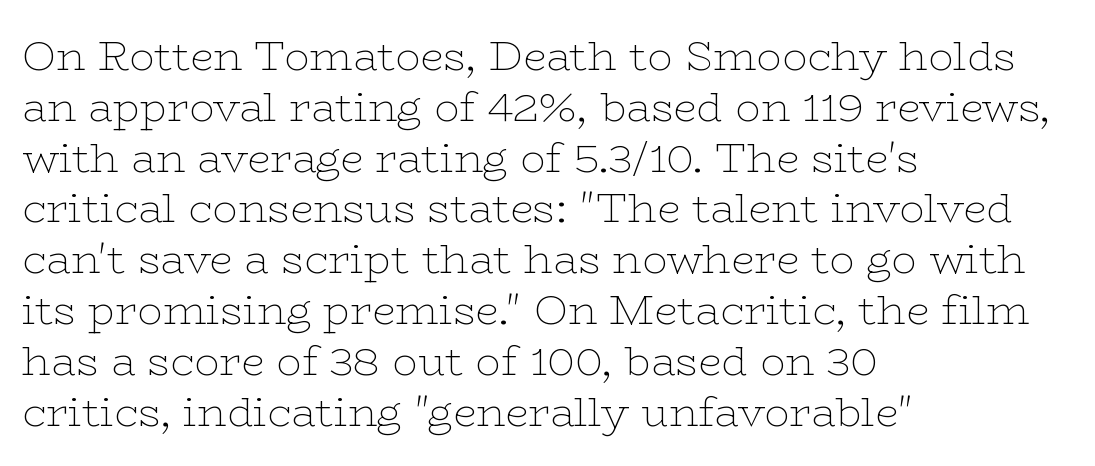
Q: Is the text bold? A: No.
Q: Is the text italic (slanted)? A: No, it is upright.
Q: Is the typeface a serif or a sans-serif typeface? A: Serif.
Q: Is the text underlined? A: No.
Q: How is the paragraph aligned? A: Left-aligned.
Q: Is the spacing between letters normal or unusually wide? A: Normal.
Q: Width (condensed, normal, or wide)? A: Wide.
Q: Stroke contrast? A: Low.
Q: x-height? A: Medium.
Q: Monospaced? A: No.
